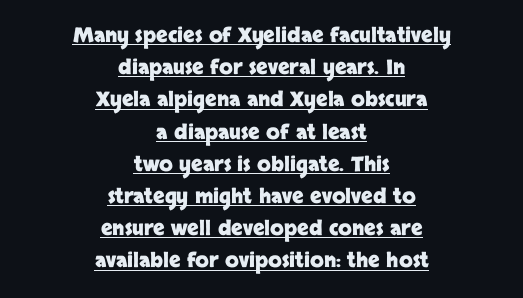
The image shows 20 px bold type, upright; set centered, normal line spacing (1.61x), normal letter spacing, underlined.
